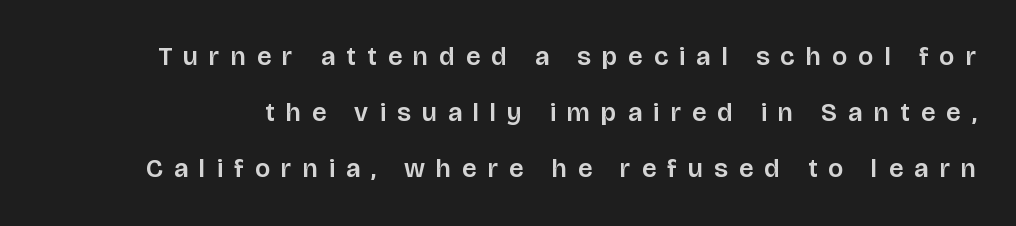
Every character sits straight up, as roman type does. Between one letter and the next there's a generous, obvious gap. Only glyphs here, with clear space below each row. In terms of leading, this rendering errs on the spacious side.
